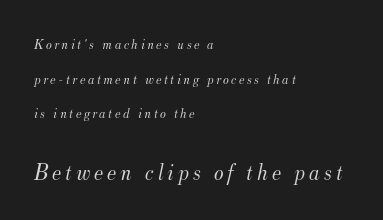
This rendering uses left alignment, leaving the right contour irregular. Underline: absent. How would I describe the line gaps? Wide and relaxed. Weight: in the light-to-regular range. Slanted lettering throughout. The second block has been scaled up relative to the first.
